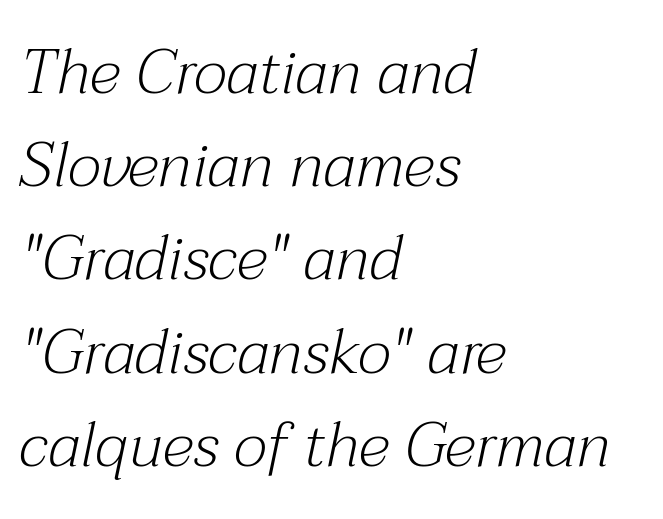
The image shows 63 px light serif type, italic (leaning right); set left-aligned, normal line spacing (1.48x), normal letter spacing, not underlined; medium stroke contrast and a medium x-height.
